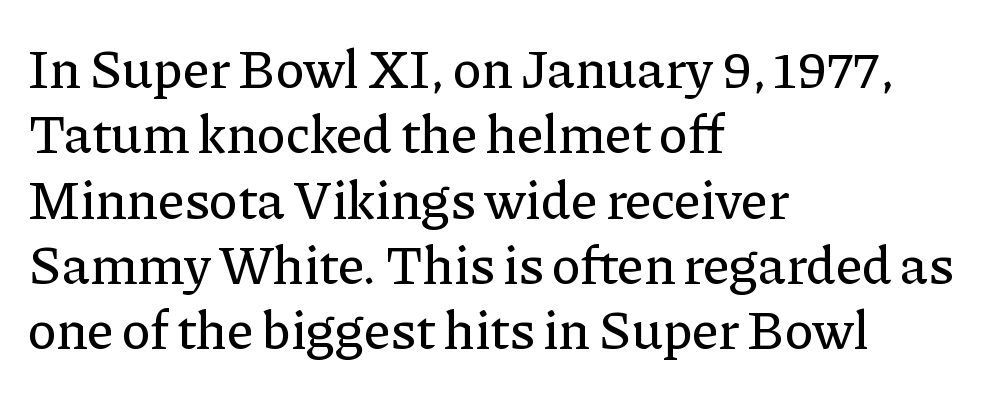
Q: Is the text italic (slanted)? A: No, it is upright.
Q: Is the typeface a serif or a sans-serif typeface? A: Serif.
Q: Is the text underlined? A: No.
Q: How is the paragraph aligned? A: Left-aligned.
Q: Is the spacing between letters normal or unusually wide? A: Normal.
Q: Width (condensed, normal, or wide)? A: Normal.
Q: Stroke contrast? A: Low.
Q: x-height? A: Medium.
Q: Monospaced? A: No.
